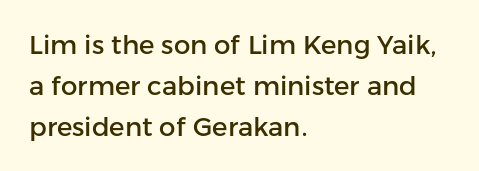
The image shows 26 px text type, upright; set left-aligned, normal line spacing (1.57x), normal letter spacing, not underlined.
